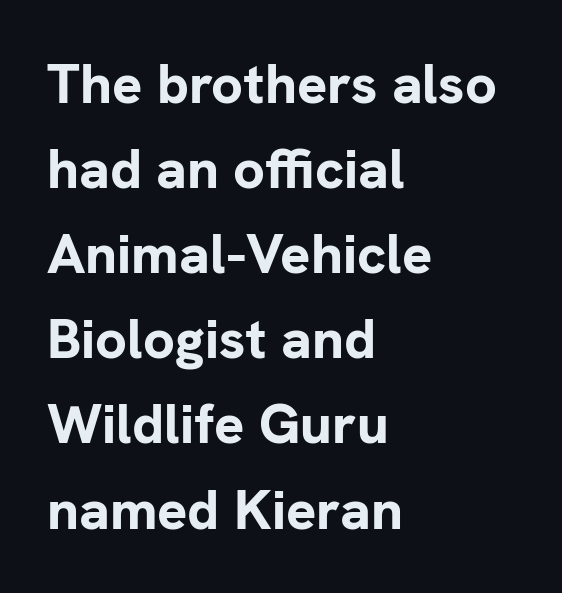
The image shows 56 px bold sans-serif type, upright; set left-aligned, normal line spacing (1.52x), normal letter spacing, not underlined; low stroke contrast and a medium x-height.
